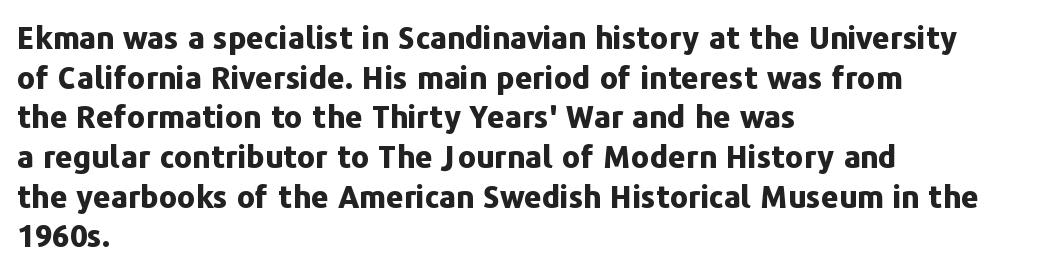
Q: Is the text bold? A: Yes.
Q: Is the text italic (slanted)? A: No, it is upright.
Q: Is the typeface a serif or a sans-serif typeface? A: Sans-serif.
Q: Is the text underlined? A: No.
Q: How is the paragraph aligned? A: Left-aligned.
Q: Is the spacing between letters normal or unusually wide? A: Normal.
Q: Is the spacing between lines tight, normal or loose? A: Normal.
Q: Width (condensed, normal, or wide)? A: Normal.
Q: Stroke contrast? A: Low.
Q: x-height? A: Medium.
Q: Monospaced? A: No.
